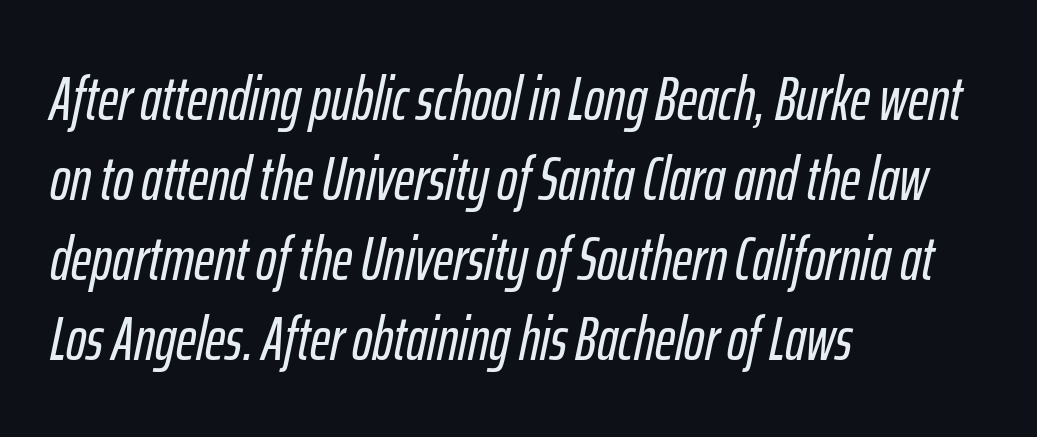
Q: Is the text italic (slanted)? A: Yes, it leans right by about 12 degrees.
Q: Is the text underlined? A: No.
Q: How is the paragraph aligned? A: Left-aligned.
Q: Is the spacing between letters normal or unusually wide? A: Normal.
Q: Is the spacing between lines tight, normal or loose? A: Normal.
Q: Width (condensed, normal, or wide)? A: Condensed.
Q: Stroke contrast? A: Low.
Q: x-height? A: Medium.
Q: Monospaced? A: No.
